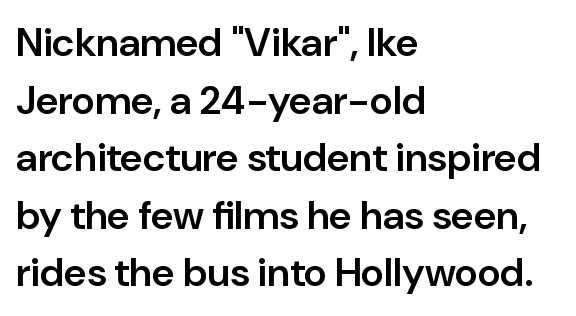
The image shows 40 px semibold sans-serif type, upright; set left-aligned, normal line spacing (1.44x), normal letter spacing, not underlined; low stroke contrast and a medium x-height.
